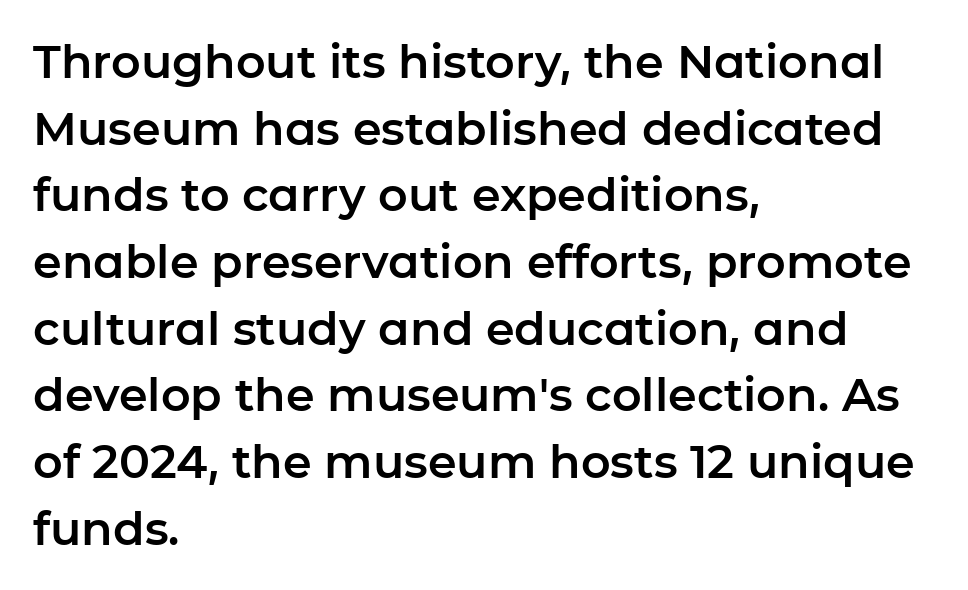
{"serif": "no", "italic": "no", "width": "normal", "stroke_contrast": "low", "x_height": "medium", "monospaced": "no", "underline": "no", "align": "left", "line_spacing": "normal", "line_spacing_ratio": 1.45, "letter_spacing": "normal", "letter_spacing_em": 0.0, "glyph_px": 46}
